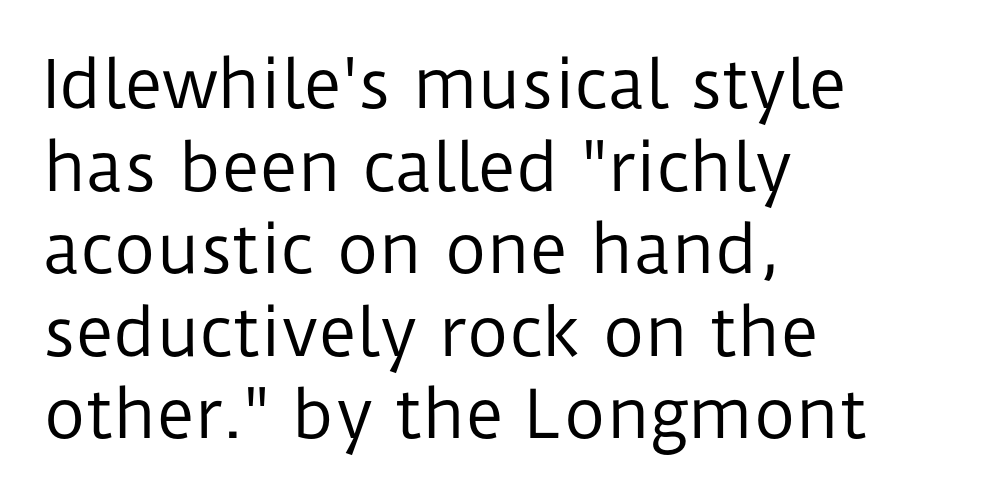
Q: Is the text bold? A: No.
Q: Is the text italic (slanted)? A: No, it is upright.
Q: Is the typeface a serif or a sans-serif typeface? A: Sans-serif.
Q: Is the text underlined? A: No.
Q: How is the paragraph aligned? A: Left-aligned.
Q: Is the spacing between letters normal or unusually wide? A: Normal.
Q: Is the spacing between lines tight, normal or loose? A: Normal.
Q: Width (condensed, normal, or wide)? A: Normal.
Q: Stroke contrast? A: Low.
Q: x-height? A: Medium.
Q: Monospaced? A: No.
